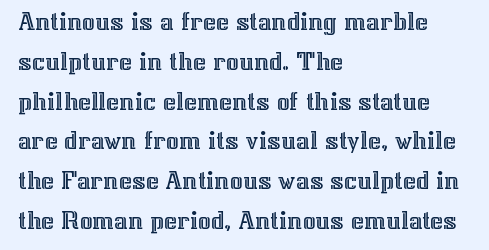
The image shows 28 px text type, upright; set left-aligned, normal line spacing (1.42x), normal letter spacing, not underlined; a medium x-height.
